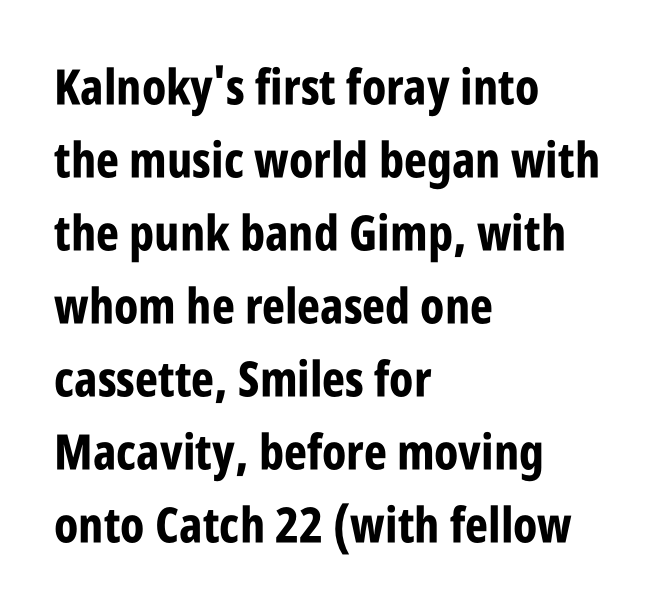
Q: Is the text bold? A: Yes.
Q: Is the text italic (slanted)? A: No, it is upright.
Q: Is the typeface a serif or a sans-serif typeface? A: Sans-serif.
Q: Is the text underlined? A: No.
Q: How is the paragraph aligned? A: Left-aligned.
Q: Is the spacing between letters normal or unusually wide? A: Normal.
Q: Is the spacing between lines tight, normal or loose? A: Normal.
Q: Width (condensed, normal, or wide)? A: Condensed.
Q: Stroke contrast? A: Low.
Q: x-height? A: Large.
Q: Monospaced? A: No.
